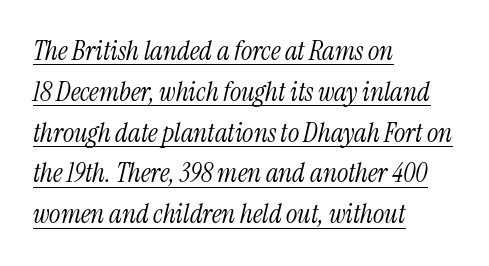
The image shows 27 px text type, italic (leaning right); set left-aligned, normal line spacing (1.51x), normal letter spacing, underlined.
